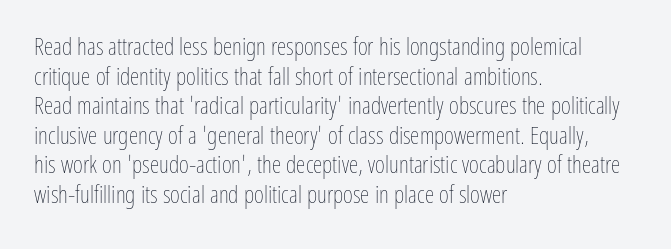
{"italic": "no", "bold": "no", "underline": "no", "align": "left", "line_spacing_ratio": 1.23, "letter_spacing": "normal", "letter_spacing_em": 0.0, "glyph_px": 24}
